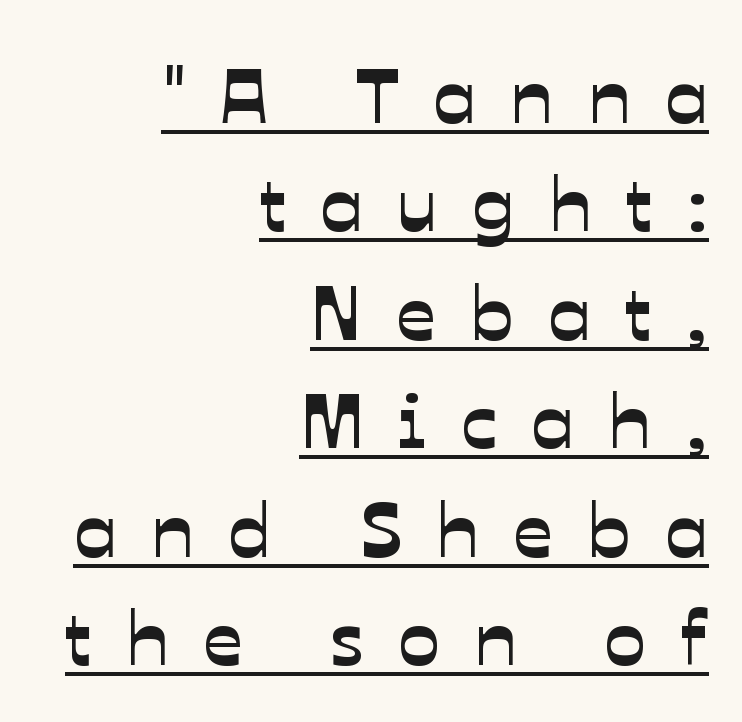
Is there an underline? Yes — a line sits under the letters. Each letter's strokes conclude bluntly, with no projecting serifs. You could not count columns in this text — the font is proportionally spaced. Each new line begins a customary step beneath the previous one. The rendering anchors every line to the right-hand side. Tracking value appears strongly positive — letters spread wide.
